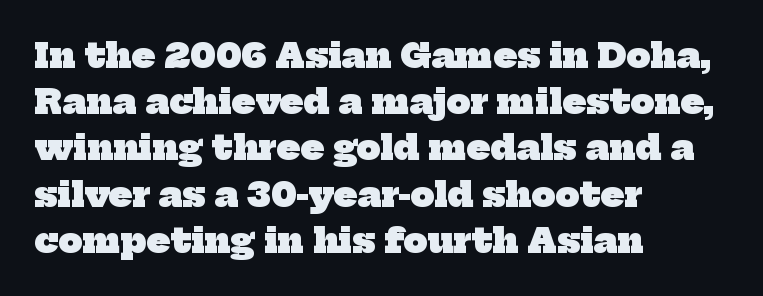
The line texture is even and compact thanks to regular tracking. Each letter keeps its own natural width here, so spacing adapts to shape. Does the type have serifs? Yes, each stem ends in a small foot. Thick stems and heavy bowls — unmistakably bold. Leftover space on each line is placed entirely after the last word. Normally led — the rows are evenly, conventionally spaced.
